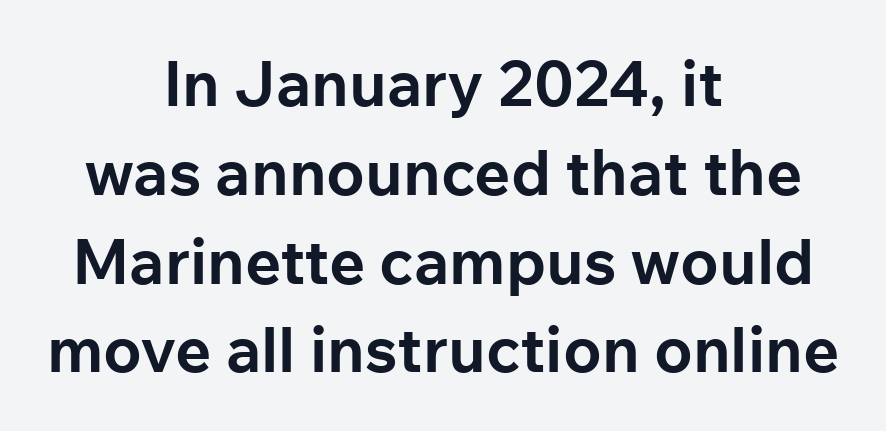
The image shows 63 px bold sans-serif type, upright; set centered, normal line spacing (1.41x), normal letter spacing, not underlined; low stroke contrast and a medium x-height.
